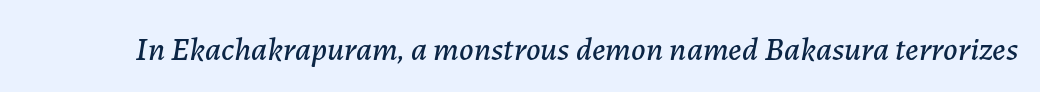
The image shows 33 px text type, italic (leaning right); set normal letter spacing, not underlined; low stroke contrast and a medium x-height.
